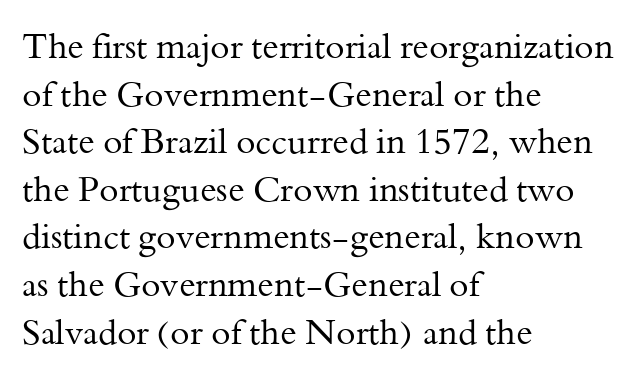
{"serif": "yes", "italic": "no", "bold": "no", "weight": "regular", "width": "normal", "stroke_contrast": "medium", "x_height": "small", "monospaced": "no", "underline": "no", "align": "left", "line_spacing": "normal", "line_spacing_ratio": 1.36, "letter_spacing": "normal", "letter_spacing_em": 0.0, "glyph_px": 35}
